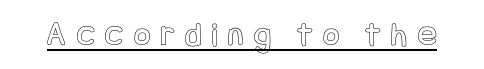
The image shows 35 px condensed type, upright; set unusually wide letter spacing (+0.31 em), underlined; a large x-height.
